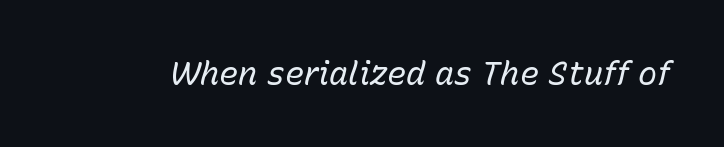
Q: Is the text bold? A: No.
Q: Is the text italic (slanted)? A: Yes, it leans right by about 15 degrees.
Q: Is the text underlined? A: No.
Q: Is the spacing between letters normal or unusually wide? A: Normal.
Q: Width (condensed, normal, or wide)? A: Normal.
Q: Stroke contrast? A: Low.
Q: x-height? A: Medium.
Q: Monospaced? A: No.
